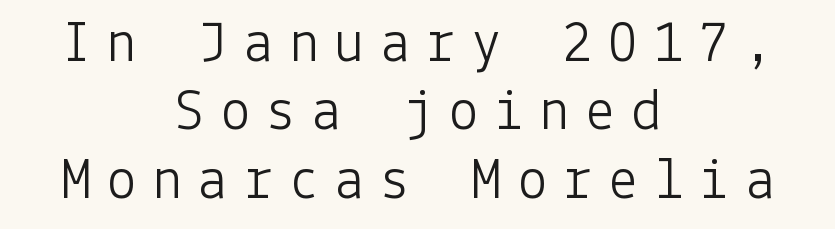
The image shows 60 px light sans-serif type, upright; set centered, tight line spacing (1.14x), unusually wide letter spacing (+0.26 em), not underlined; low stroke contrast and a medium x-height.
